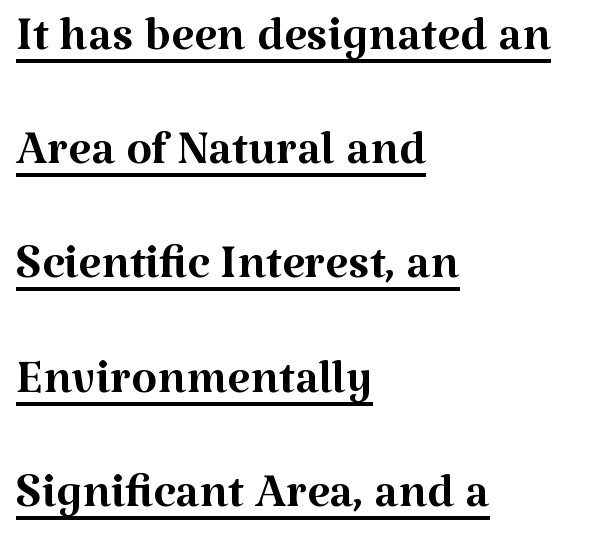
This reads as an unemphasized weight, regular at the heaviest. Casual observation: everything's shoved over to the left. Unlike italic type, these characters show no tilt at all. The letterforms sit shoulder to shoulder at normal distance.
